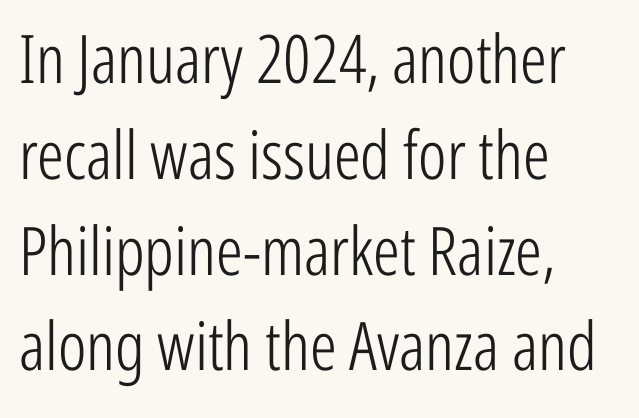
The image shows 67 px light, condensed sans-serif type, upright; set left-aligned, normal line spacing (1.43x), normal letter spacing, not underlined; low stroke contrast and a medium x-height.
